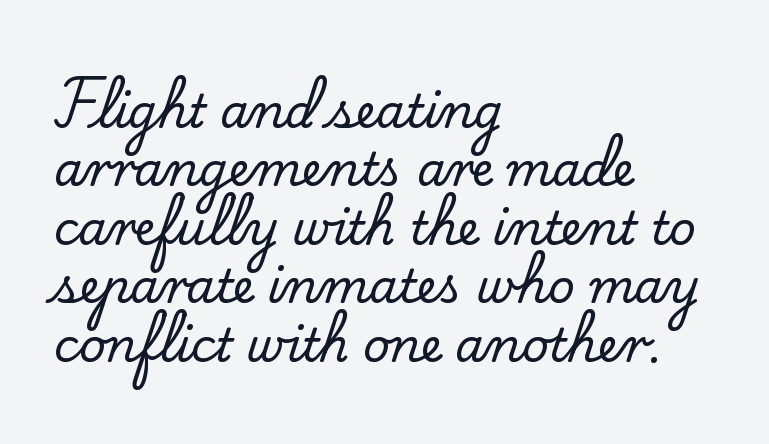
Q: Is the text italic (slanted)? A: Yes.
Q: Is the typeface a serif or a sans-serif typeface? A: Serif.
Q: Is the text underlined? A: No.
Q: How is the paragraph aligned? A: Left-aligned.
Q: Is the spacing between letters normal or unusually wide? A: Normal.
Q: Is the spacing between lines tight, normal or loose? A: Normal.
Q: Width (condensed, normal, or wide)? A: Normal.
Q: Stroke contrast? A: Low.
Q: x-height? A: Small.
Q: Monospaced? A: No.
